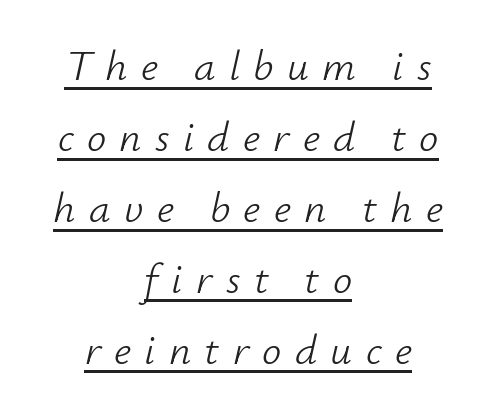
If you drew a line through each stem, it would be angled. Honestly, the letter spacing is so wide it's the main thing you notice. The paragraph has two soft edges and a firm central axis. These lines are rendered in a variable-pitch font. Think standard paragraph weight, or any step lighter than that.
